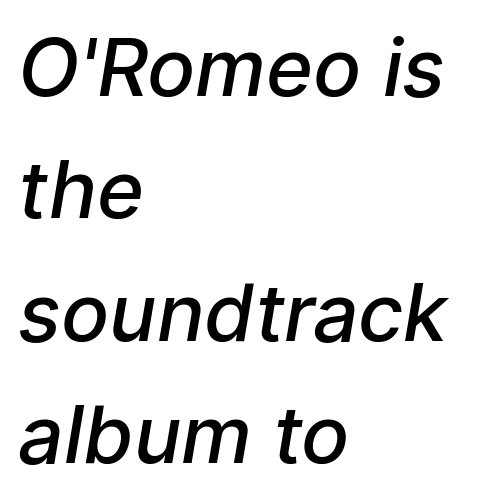
Q: Is the text bold? A: Semi-bold.
Q: Is the typeface a serif or a sans-serif typeface? A: Sans-serif.
Q: Is the text underlined? A: No.
Q: How is the paragraph aligned? A: Left-aligned.
Q: Is the spacing between letters normal or unusually wide? A: Normal.
Q: Is the spacing between lines tight, normal or loose? A: Normal.
Q: Width (condensed, normal, or wide)? A: Normal.
Q: Stroke contrast? A: Low.
Q: x-height? A: Medium.
Q: Monospaced? A: No.
